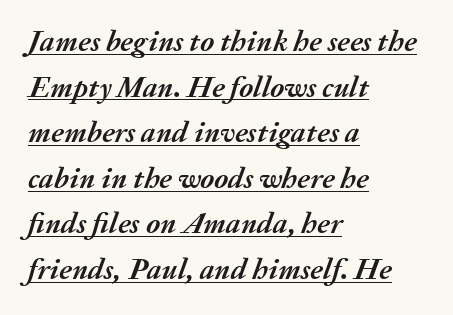
{"italic": "yes", "lean": "right", "slant_degrees": 20, "bold": "yes", "weight": "semibold", "width": "normal", "stroke_contrast": "medium", "x_height": "medium", "monospaced": "no", "underline": "yes", "align": "left", "line_spacing": "normal", "line_spacing_ratio": 1.52, "letter_spacing": "normal", "letter_spacing_em": 0.0, "glyph_px": 30}
